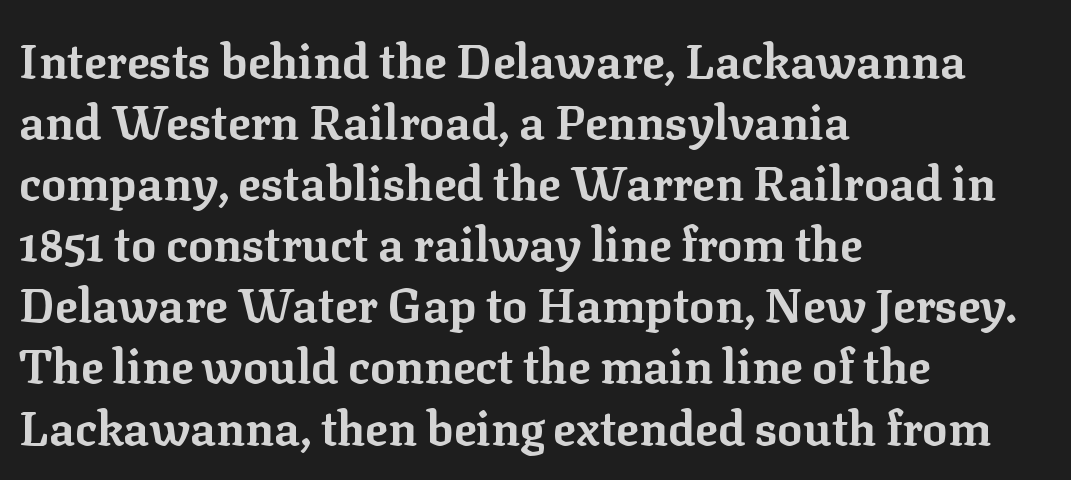
The image shows 47 px bold serif type, upright; set left-aligned, normal line spacing (1.3x), normal letter spacing, not underlined; low stroke contrast and a medium x-height.
